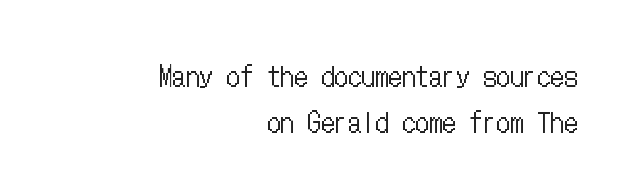
The font sits on the lighter half of the weight spectrum, regular included. Does the copy run flush right? Yes — the right margin is perfectly even. When letters stand straight like this, we call the style roman or upright. The glyphs are unaccompanied by any horizontal stroke below them. You could call the tracking neutral — neither tight nor loose.
